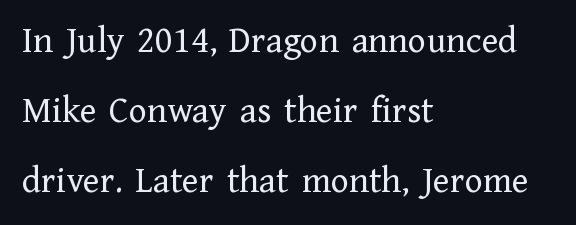
Q: Is the text bold? A: No.
Q: Is the text italic (slanted)? A: No, it is upright.
Q: Is the typeface a serif or a sans-serif typeface? A: Serif.
Q: Is the text underlined? A: No.
Q: How is the paragraph aligned? A: Left-aligned.
Q: Is the spacing between letters normal or unusually wide? A: Normal.
Q: Width (condensed, normal, or wide)? A: Normal.
Q: Stroke contrast? A: Low.
Q: x-height? A: Medium.
Q: Monospaced? A: No.
